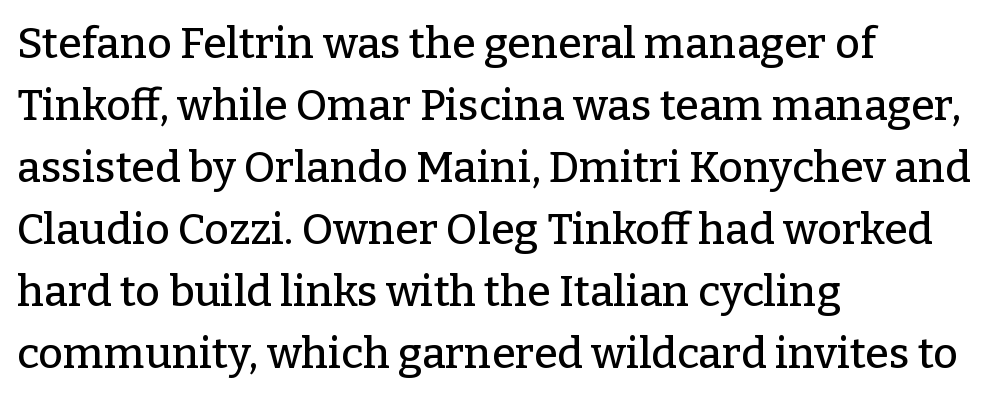
The image shows 43 px serif type, upright; set left-aligned, normal line spacing (1.44x), normal letter spacing, not underlined; low stroke contrast and a medium x-height.
